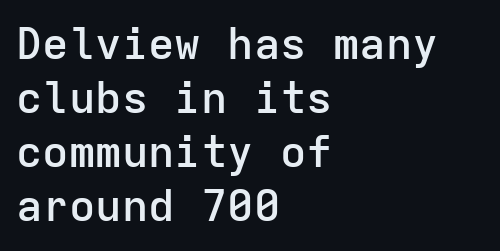
A bare baseline throughout the passage. The rendering keeps characters at their native spacing. Posture: straight, roman, zero tilt. Each glyph is drawn with semibold strokes, heavier than normal yet not fully bold. Looks like terminal output: every glyph gets an equal slot.
